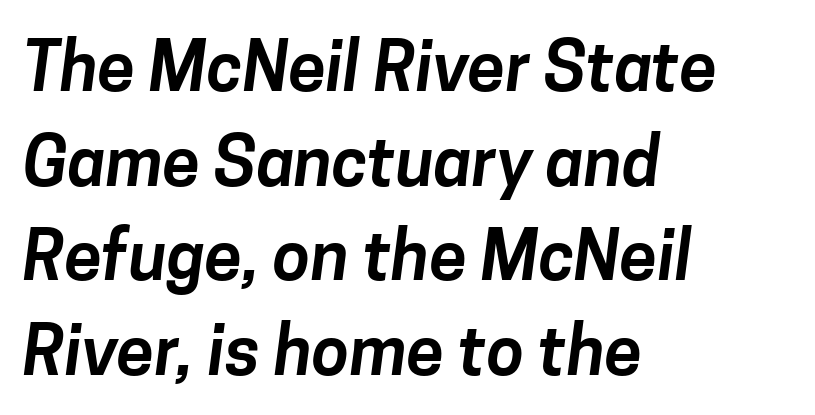
Q: Is the typeface a serif or a sans-serif typeface? A: Sans-serif.
Q: Is the text underlined? A: No.
Q: How is the paragraph aligned? A: Left-aligned.
Q: Is the spacing between letters normal or unusually wide? A: Normal.
Q: Is the spacing between lines tight, normal or loose? A: Normal.
Q: Width (condensed, normal, or wide)? A: Normal.
Q: Stroke contrast? A: Low.
Q: x-height? A: Medium.
Q: Monospaced? A: No.
